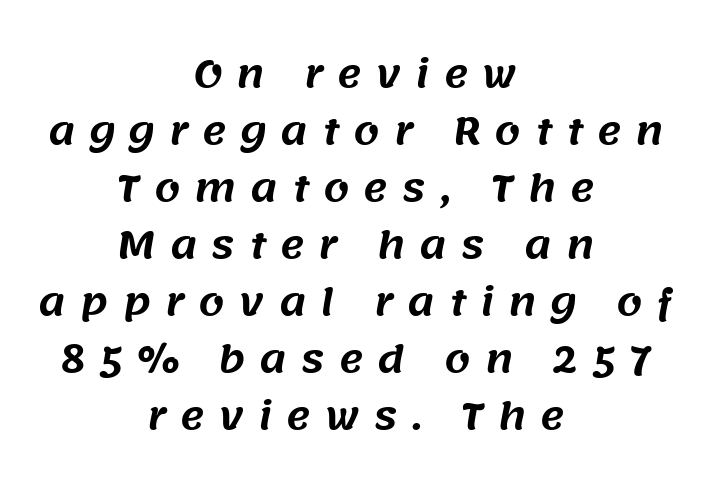
Evenly set lines give the paragraph a standard silhouette. The gaps between neighbouring characters are conspicuously large. The face used here is a sans, in the tradition of grotesques and geometrics. Check under the words: just untouched page.
